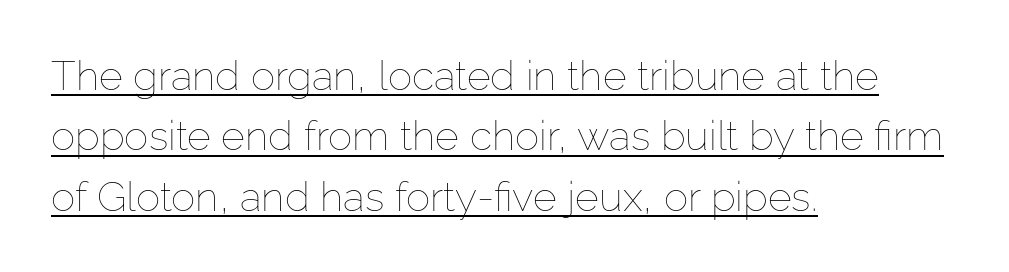
Summary of weight: not heavy and not bold. This sample uses plain, unmodified letter spacing. Left-aligned paragraph, ragged on the right. The letters stand upright; this is a roman face.
